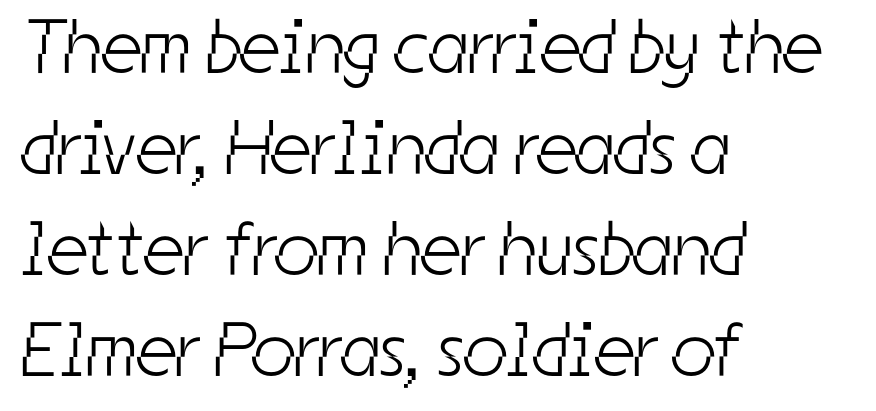
The image shows 77 px light, condensed sans-serif type; set left-aligned, normal line spacing (1.31x), normal letter spacing, not underlined; low stroke contrast and a medium x-height.
